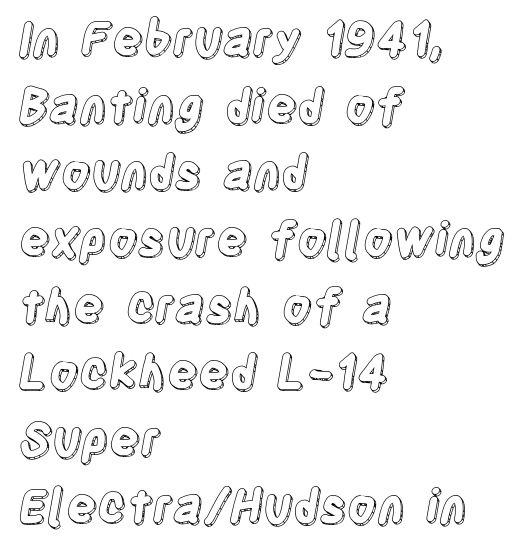
{"width": "condensed", "x_height": "large", "monospaced": "no", "underline": "no", "align": "left", "line_spacing": "normal", "line_spacing_ratio": 1.45, "letter_spacing": "normal", "letter_spacing_em": 0.0, "glyph_px": 46}
